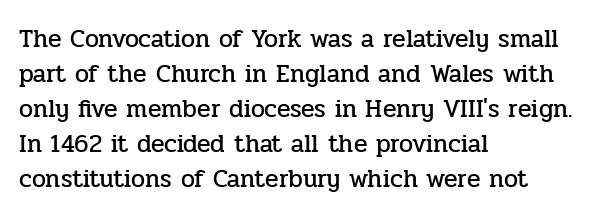
The rendering uses a moderate line-height, typical for paragraphs. A typesetter would call this zero additional tracking. Teacher's note: observe the even left margin — that is flush-left alignment. The string is rendered with underlining switched off. Posture: straight, roman, zero tilt.
